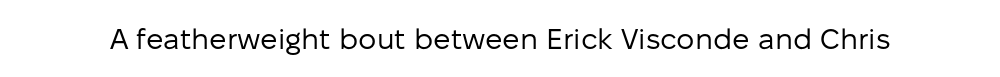
The image shows 29 px regular-weight sans-serif type, upright; set normal letter spacing, not underlined; low stroke contrast and a medium x-height.
